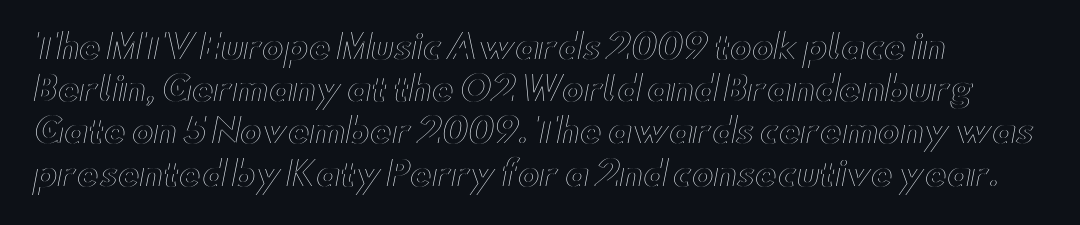
{"width": "wide", "x_height": "small", "monospaced": "no", "underline": "no", "align": "left", "line_spacing": "normal", "line_spacing_ratio": 1.28, "letter_spacing": "normal", "letter_spacing_em": 0.0, "glyph_px": 33}
